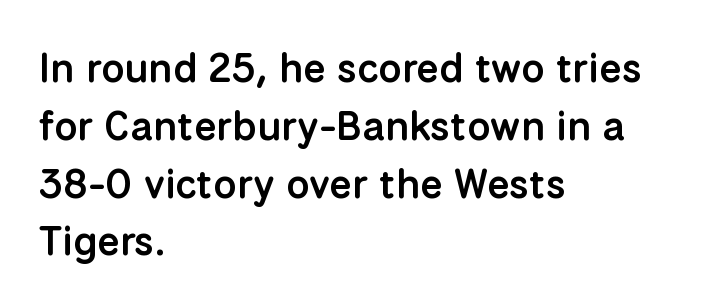
{"serif": "no", "italic": "no", "bold": "semi", "weight": "semibold", "width": "normal", "stroke_contrast": "low", "x_height": "medium", "monospaced": "no", "underline": "no", "align": "left", "line_spacing": "normal", "line_spacing_ratio": 1.41, "letter_spacing": "normal", "letter_spacing_em": 0.0, "glyph_px": 41}
